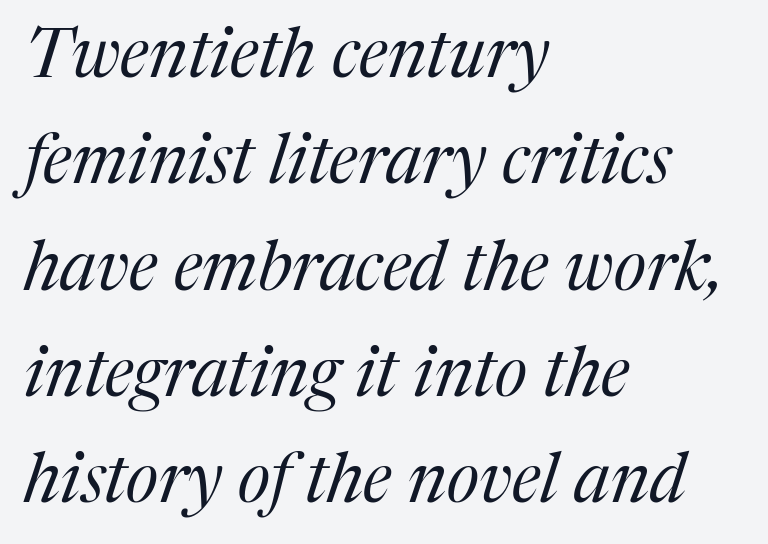
{"serif": "yes", "italic": "yes", "lean": "right", "slant_degrees": 17, "bold": "no", "weight": "regular", "width": "normal", "stroke_contrast": "medium", "x_height": "medium", "monospaced": "no", "underline": "no", "align": "left", "line_spacing": "normal", "line_spacing_ratio": 1.54, "letter_spacing": "normal", "letter_spacing_em": 0.0, "glyph_px": 69}
